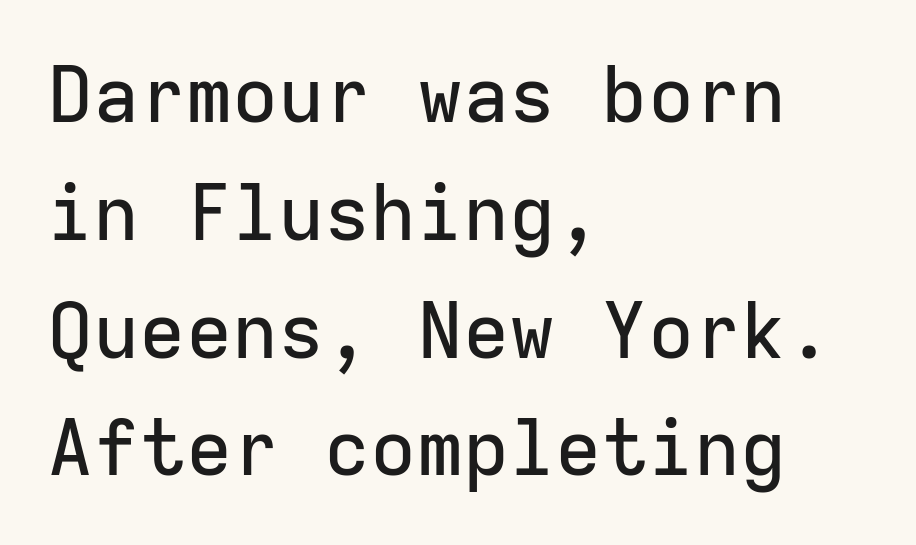
The image shows 77 px sans-serif type, upright, monospaced; set left-aligned, normal line spacing (1.53x), normal letter spacing, not underlined; low stroke contrast and a medium x-height.
